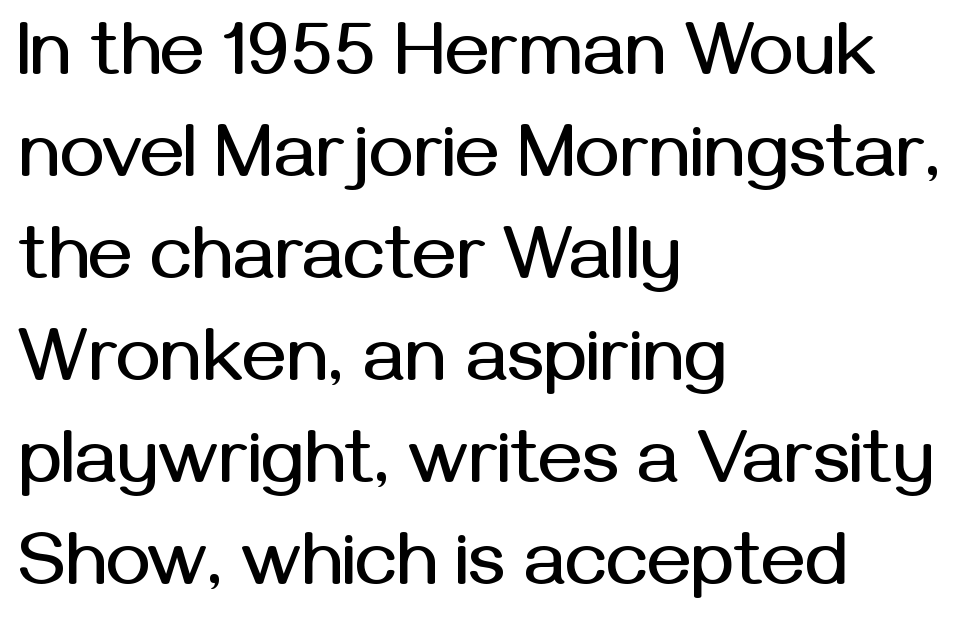
The image shows 75 px sans-serif type, upright; set left-aligned, normal line spacing (1.36x), normal letter spacing, not underlined; medium stroke contrast and a medium x-height.
